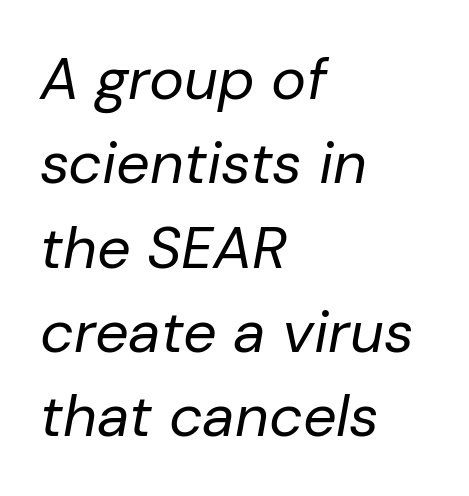
Q: Is the text bold? A: No.
Q: Is the text italic (slanted)? A: Yes, it leans right by about 10 degrees.
Q: Is the text underlined? A: No.
Q: How is the paragraph aligned? A: Left-aligned.
Q: Is the spacing between letters normal or unusually wide? A: Normal.
Q: Is the spacing between lines tight, normal or loose? A: Normal.
Q: Width (condensed, normal, or wide)? A: Normal.
Q: Stroke contrast? A: Low.
Q: x-height? A: Medium.
Q: Monospaced? A: No.
